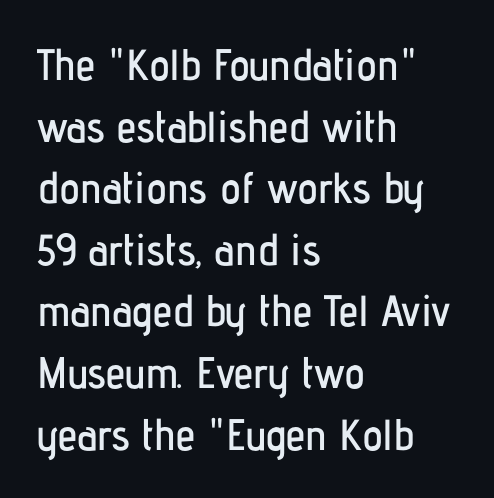
Q: Is the text italic (slanted)? A: No, it is upright.
Q: Is the typeface a serif or a sans-serif typeface? A: Sans-serif.
Q: Is the text underlined? A: No.
Q: How is the paragraph aligned? A: Left-aligned.
Q: Is the spacing between letters normal or unusually wide? A: Normal.
Q: Is the spacing between lines tight, normal or loose? A: Normal.
Q: Width (condensed, normal, or wide)? A: Condensed.
Q: Stroke contrast? A: Low.
Q: x-height? A: Medium.
Q: Monospaced? A: No.
